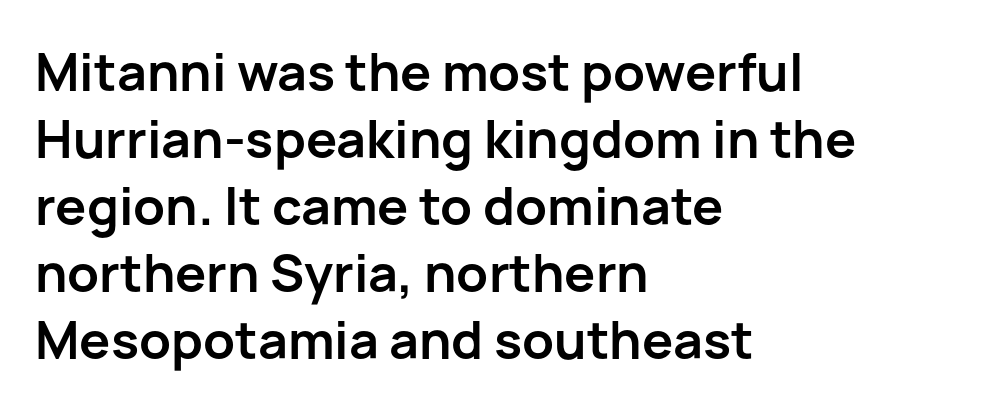
Q: Is the text bold? A: Yes.
Q: Is the text italic (slanted)? A: No, it is upright.
Q: Is the typeface a serif or a sans-serif typeface? A: Sans-serif.
Q: Is the text underlined? A: No.
Q: How is the paragraph aligned? A: Left-aligned.
Q: Is the spacing between letters normal or unusually wide? A: Normal.
Q: Is the spacing between lines tight, normal or loose? A: Normal.
Q: Width (condensed, normal, or wide)? A: Normal.
Q: Stroke contrast? A: Low.
Q: x-height? A: Medium.
Q: Monospaced? A: No.
